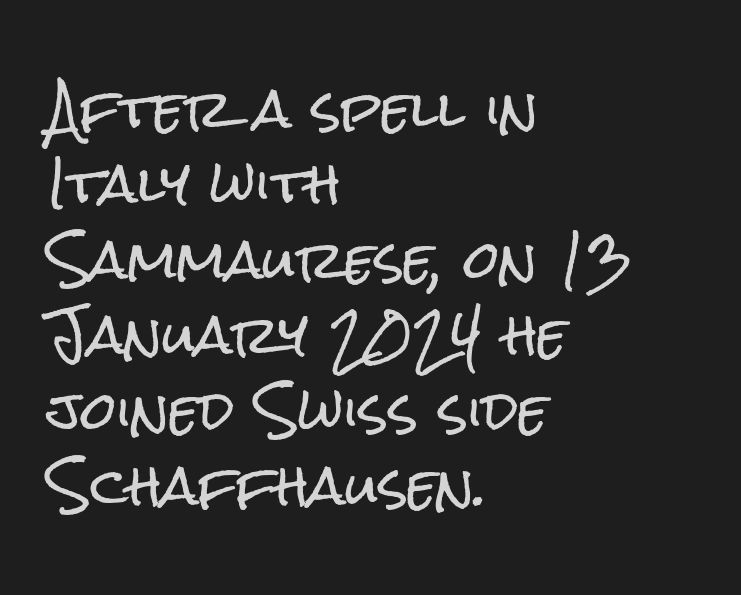
Q: Is the text italic (slanted)? A: No, it is upright.
Q: Is the typeface a serif or a sans-serif typeface? A: Sans-serif.
Q: Is the text underlined? A: No.
Q: How is the paragraph aligned? A: Left-aligned.
Q: Is the spacing between letters normal or unusually wide? A: Normal.
Q: Is the spacing between lines tight, normal or loose? A: Normal.
Q: Width (condensed, normal, or wide)? A: Condensed.
Q: Stroke contrast? A: Low.
Q: x-height? A: Medium.
Q: Monospaced? A: No.
